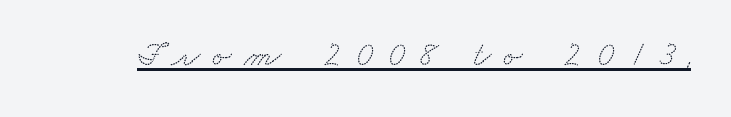
The image shows 34 px wide serif type; set unusually wide letter spacing (+0.38 em), underlined; low stroke contrast and a small x-height.
